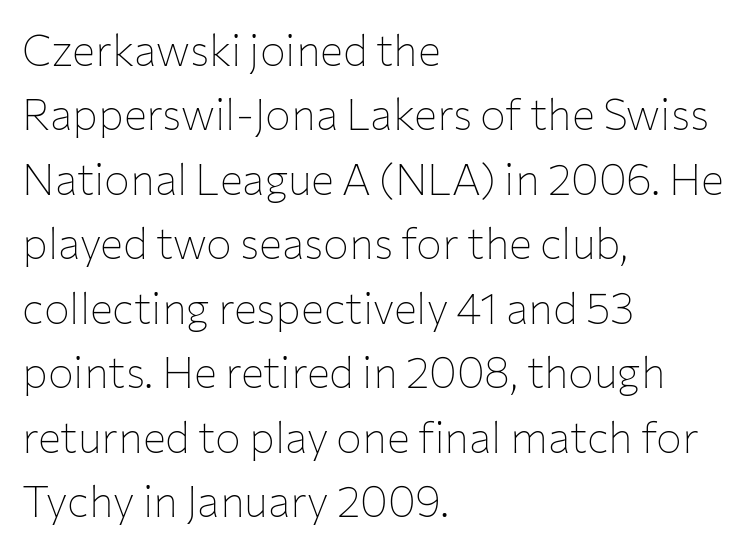
Q: Is the text bold? A: No.
Q: Is the text italic (slanted)? A: No, it is upright.
Q: Is the typeface a serif or a sans-serif typeface? A: Sans-serif.
Q: Is the text underlined? A: No.
Q: How is the paragraph aligned? A: Left-aligned.
Q: Is the spacing between letters normal or unusually wide? A: Normal.
Q: Is the spacing between lines tight, normal or loose? A: Normal.
Q: Width (condensed, normal, or wide)? A: Normal.
Q: Stroke contrast? A: Low.
Q: x-height? A: Medium.
Q: Monospaced? A: No.
